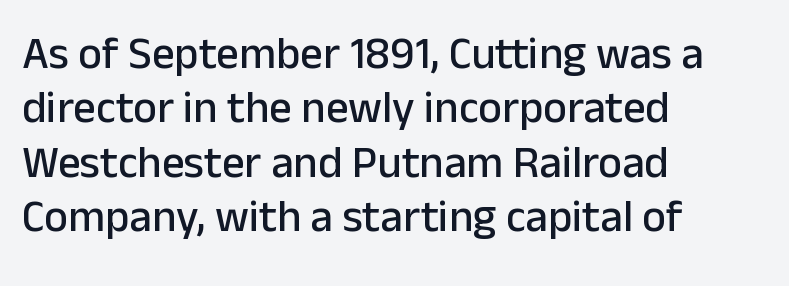
Q: Is the text italic (slanted)? A: No, it is upright.
Q: Is the typeface a serif or a sans-serif typeface? A: Sans-serif.
Q: Is the text underlined? A: No.
Q: How is the paragraph aligned? A: Left-aligned.
Q: Is the spacing between letters normal or unusually wide? A: Normal.
Q: Width (condensed, normal, or wide)? A: Normal.
Q: Stroke contrast? A: Low.
Q: x-height? A: Medium.
Q: Monospaced? A: No.
